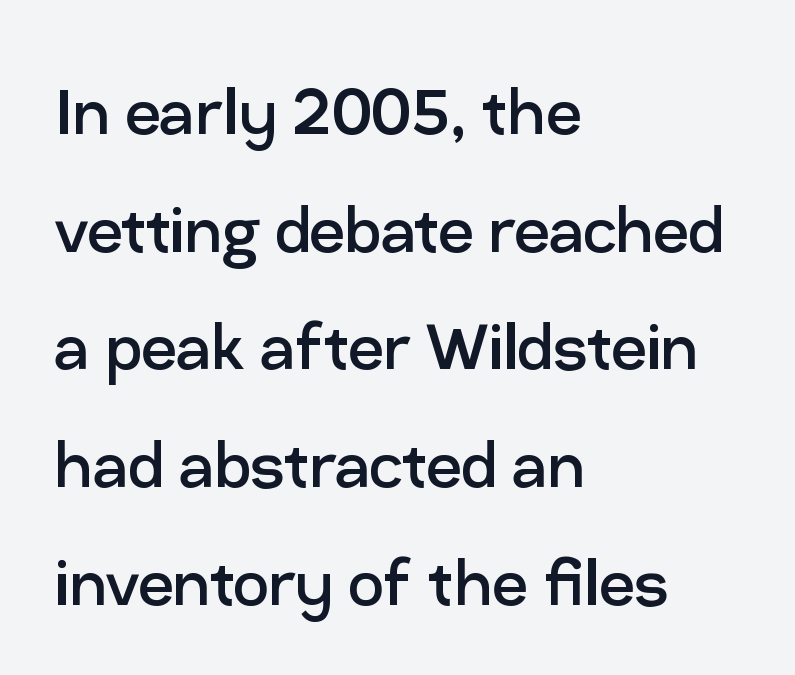
Q: Is the text bold? A: No.
Q: Is the text italic (slanted)? A: No, it is upright.
Q: Is the typeface a serif or a sans-serif typeface? A: Sans-serif.
Q: Is the text underlined? A: No.
Q: How is the paragraph aligned? A: Left-aligned.
Q: Is the spacing between letters normal or unusually wide? A: Normal.
Q: Is the spacing between lines tight, normal or loose? A: Normal.
Q: Width (condensed, normal, or wide)? A: Normal.
Q: Stroke contrast? A: Low.
Q: x-height? A: Medium.
Q: Monospaced? A: No.
